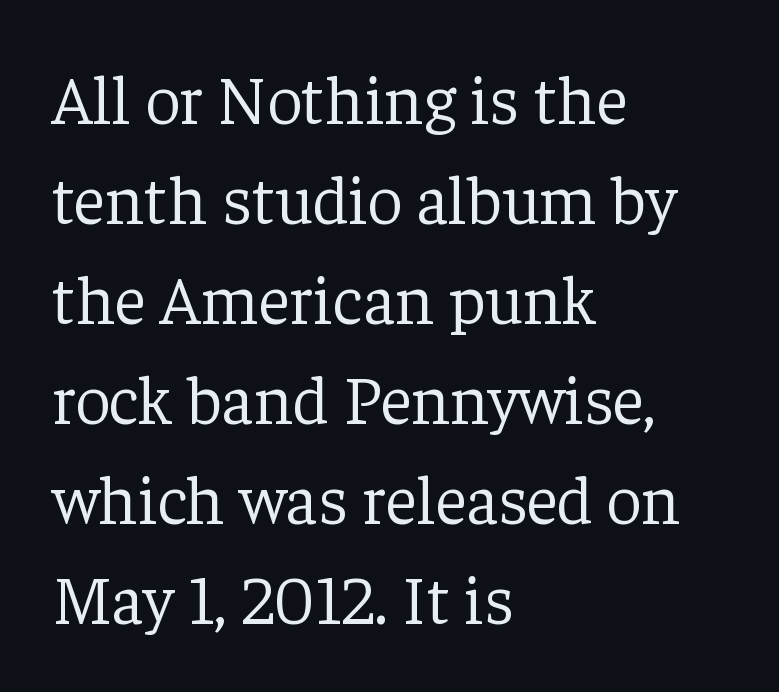
The image shows 69 px light serif type, upright; set left-aligned, normal line spacing (1.45x), normal letter spacing, not underlined; low stroke contrast and a medium x-height.
